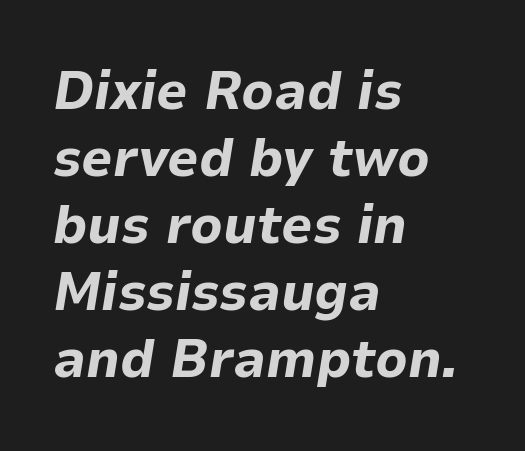
Q: Is the text bold? A: Yes.
Q: Is the text italic (slanted)? A: Yes, it leans right by about 9 degrees.
Q: Is the text underlined? A: No.
Q: How is the paragraph aligned? A: Left-aligned.
Q: Is the spacing between letters normal or unusually wide? A: Normal.
Q: Width (condensed, normal, or wide)? A: Normal.
Q: Stroke contrast? A: Low.
Q: x-height? A: Medium.
Q: Monospaced? A: No.
